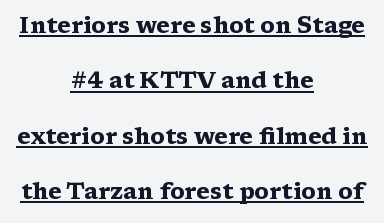
{"italic": "no", "bold": "yes", "underline": "yes", "align": "center", "line_spacing": "loose", "line_spacing_ratio": 2.41, "letter_spacing": "normal", "letter_spacing_em": 0.0, "glyph_px": 23}
